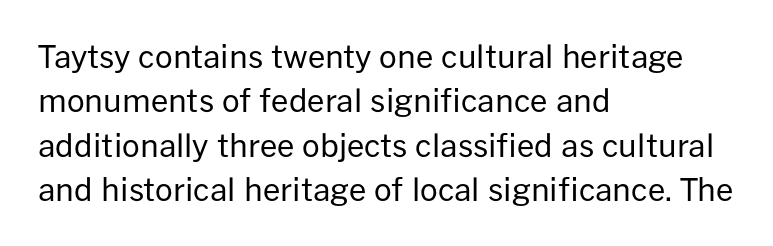
The image shows 31 px regular-weight sans-serif type, upright; set left-aligned, normal line spacing (1.43x), normal letter spacing, not underlined; low stroke contrast and a medium x-height.
